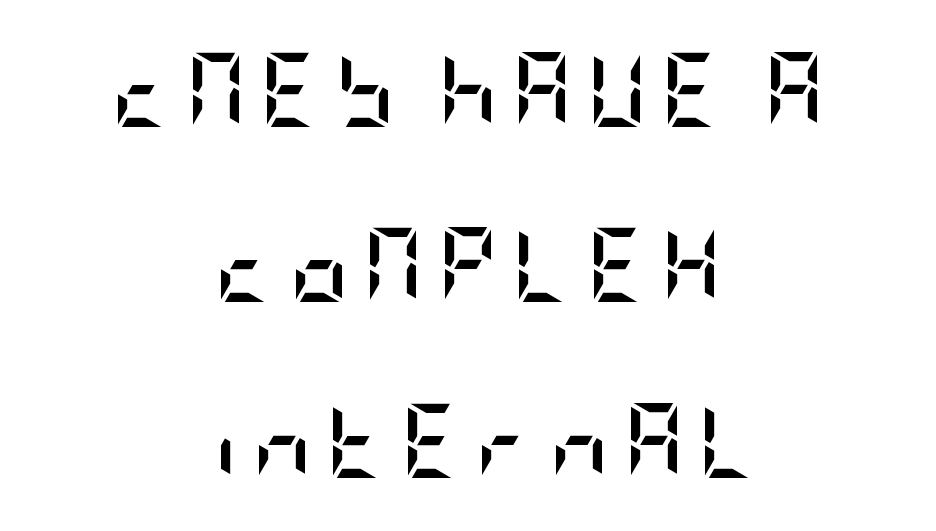
You could fit nearly another row in the gap between these rows. Quick note: not italic, upright. Each line is balanced around a shared central axis. Type without underlining.
